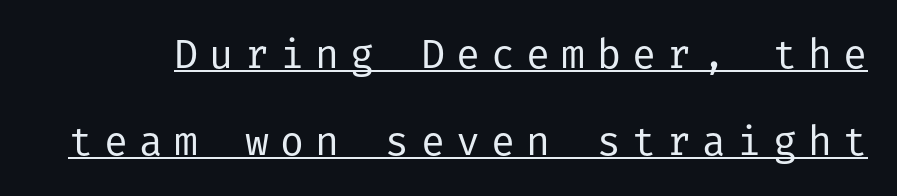
The font is comparable to plain body text, perhaps lighter. The type is letterspaced generously, with wide tracking. A typesetter would call this leading open, well beyond the default. Check where the strokes stop: nothing finishes them off — pure sans. The face used here appears with an underline applied.
